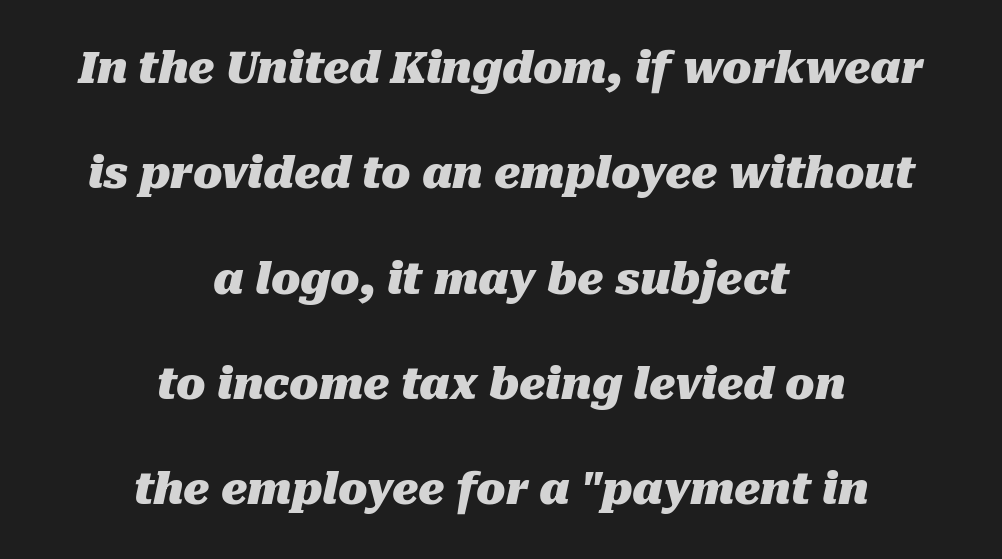
The image shows 43 px heavy type, italic (leaning right); set centered, loose line spacing (2.45x), normal letter spacing, not underlined; medium stroke contrast and a medium x-height.
